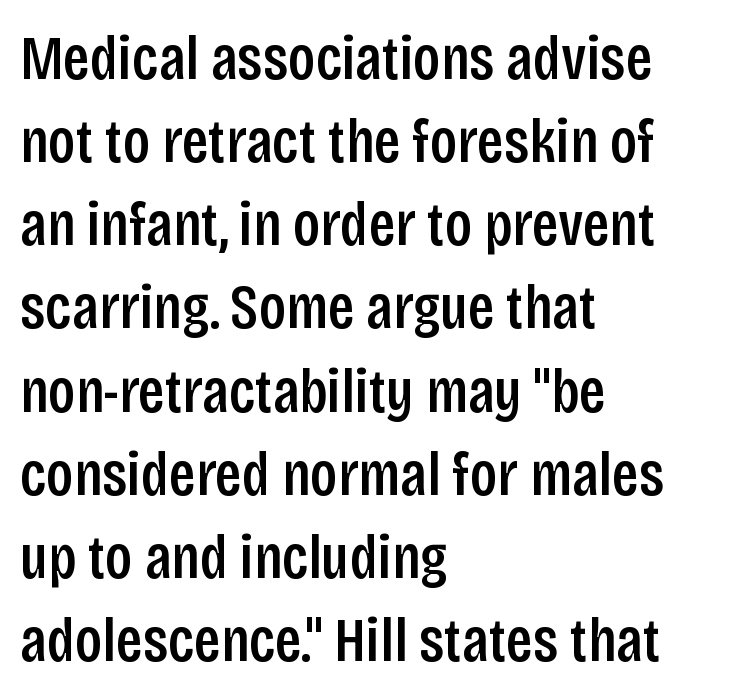
{"serif": "no", "italic": "no", "bold": "semi", "weight": "semibold", "width": "condensed", "stroke_contrast": "low", "x_height": "large", "monospaced": "no", "underline": "no", "align": "left", "line_spacing": "normal", "line_spacing_ratio": 1.32, "letter_spacing": "normal", "letter_spacing_em": 0.0, "glyph_px": 63}
